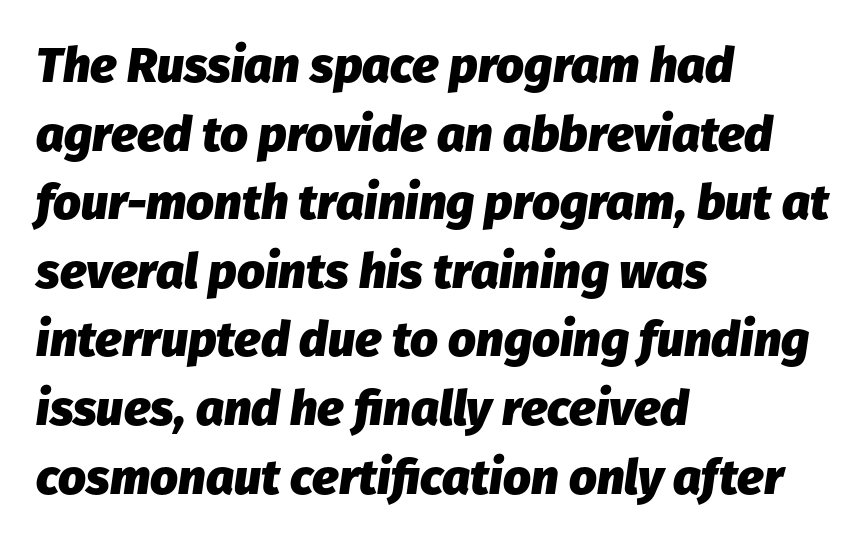
The image shows 49 px heavy type, italic (leaning right); set left-aligned, normal line spacing (1.4x), normal letter spacing, not underlined; low stroke contrast and a medium x-height.
